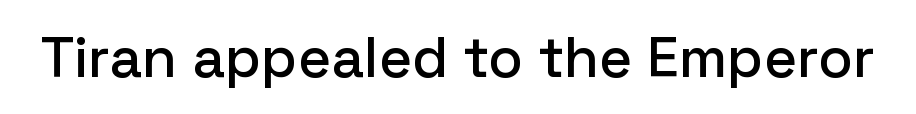
Q: Is the text italic (slanted)? A: No, it is upright.
Q: Is the typeface a serif or a sans-serif typeface? A: Sans-serif.
Q: Is the text underlined? A: No.
Q: Is the spacing between letters normal or unusually wide? A: Normal.
Q: Width (condensed, normal, or wide)? A: Normal.
Q: Stroke contrast? A: Low.
Q: x-height? A: Medium.
Q: Monospaced? A: No.
